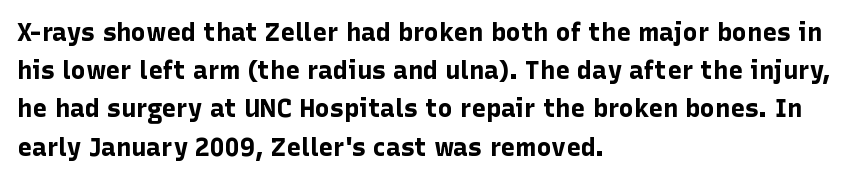
Lines of text with bare space underneath. Quick note: interline space is typical. The line texture is even and compact thanks to regular tracking. The letters stand straight up with perfectly vertical stems. I'd describe the lettering as bold — thick and assertive.
